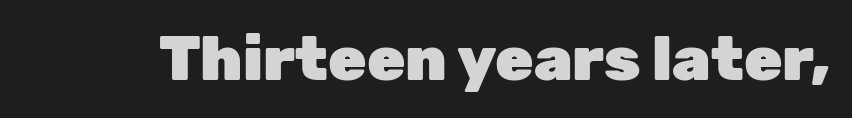
Q: Is the text bold? A: Yes.
Q: Is the text italic (slanted)? A: No, it is upright.
Q: Is the typeface a serif or a sans-serif typeface? A: Sans-serif.
Q: Is the text underlined? A: No.
Q: Is the spacing between letters normal or unusually wide? A: Normal.
Q: Width (condensed, normal, or wide)? A: Normal.
Q: Stroke contrast? A: Low.
Q: x-height? A: Medium.
Q: Monospaced? A: No.
